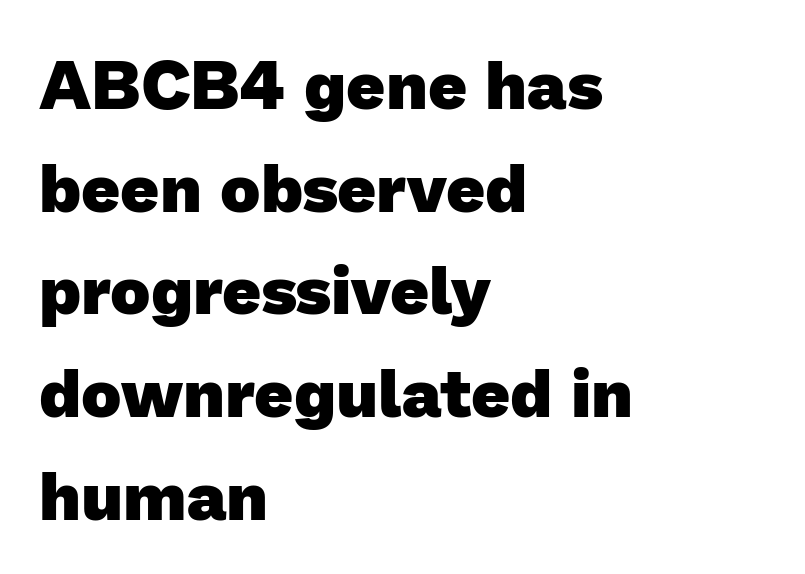
Q: Is the text bold? A: Yes.
Q: Is the typeface a serif or a sans-serif typeface? A: Sans-serif.
Q: Is the text underlined? A: No.
Q: How is the paragraph aligned? A: Left-aligned.
Q: Is the spacing between letters normal or unusually wide? A: Normal.
Q: Is the spacing between lines tight, normal or loose? A: Normal.
Q: Width (condensed, normal, or wide)? A: Normal.
Q: Stroke contrast? A: Low.
Q: x-height? A: Medium.
Q: Monospaced? A: No.
